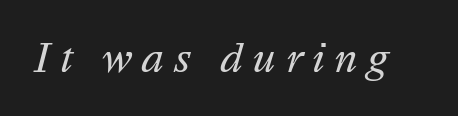
{"italic": "yes", "lean": "right", "slant_degrees": 16, "bold": "no", "weight": "regular", "width": "normal", "stroke_contrast": "medium", "x_height": "medium", "monospaced": "no", "underline": "no", "letter_spacing": "wide", "letter_spacing_em": 0.24, "glyph_px": 39}
